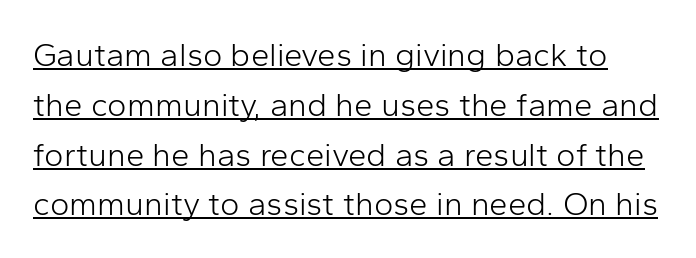
The image shows 33 px light sans-serif type, upright; set normal line spacing (1.51x), normal letter spacing, underlined; low stroke contrast and a medium x-height.
